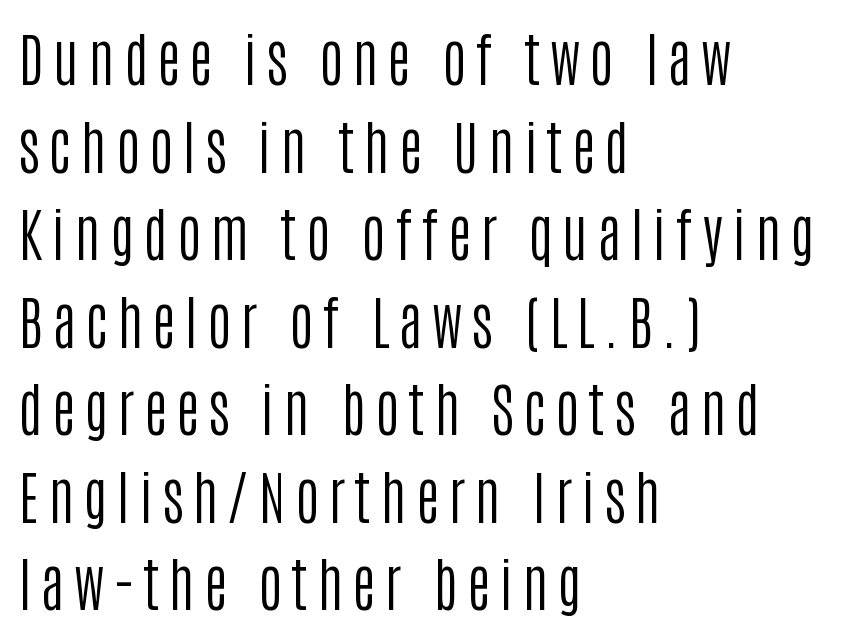
No chunkiness to these letters — they're not bold. The lettering stays uniformly vertical, giving the passage a roman look. The rendering uses a moderate line-height, typical for paragraphs. The zone under the glyphs is completely vacant. Spacing verdict: proportional, widths tailored to each character.
